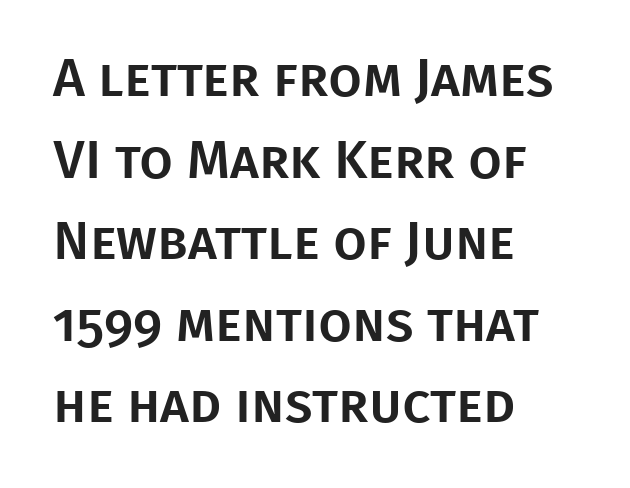
Q: Is the text italic (slanted)? A: No, it is upright.
Q: Is the typeface a serif or a sans-serif typeface? A: Sans-serif.
Q: Is the text underlined? A: No.
Q: How is the paragraph aligned? A: Left-aligned.
Q: Is the spacing between letters normal or unusually wide? A: Normal.
Q: Is the spacing between lines tight, normal or loose? A: Normal.
Q: Width (condensed, normal, or wide)? A: Normal.
Q: Stroke contrast? A: Low.
Q: x-height? A: Large.
Q: Monospaced? A: No.
